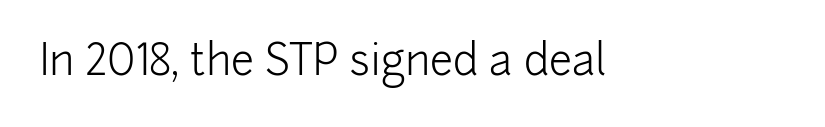
{"serif": "no", "italic": "no", "bold": "no", "weight": "light", "width": "normal", "stroke_contrast": "low", "x_height": "medium", "monospaced": "no", "underline": "no", "letter_spacing": "normal", "letter_spacing_em": 0.0, "glyph_px": 42}
